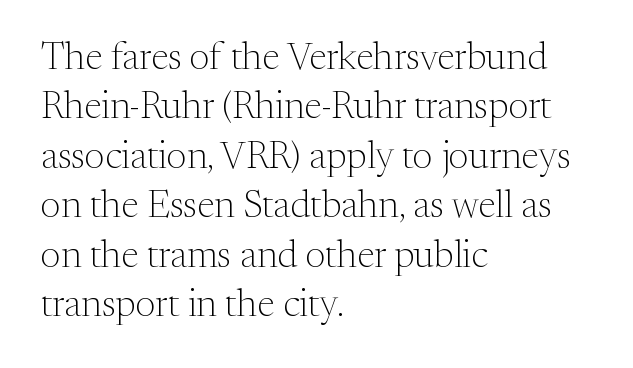
{"serif": "yes", "italic": "no", "bold": "no", "weight": "light", "width": "normal", "stroke_contrast": "medium", "x_height": "medium", "monospaced": "no", "underline": "no", "align": "left", "line_spacing": "normal", "line_spacing_ratio": 1.3, "letter_spacing": "normal", "letter_spacing_em": 0.0, "glyph_px": 38}
